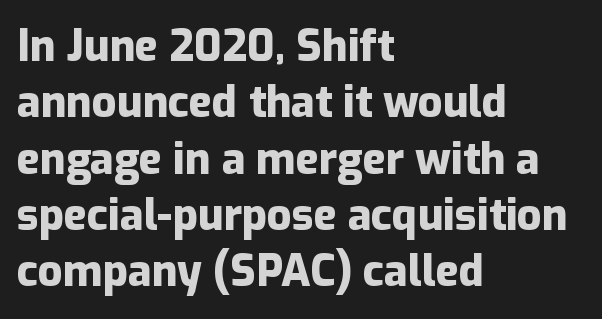
The image shows 43 px heavy sans-serif type, upright; set left-aligned, normal line spacing (1.31x), normal letter spacing, not underlined; low stroke contrast and a medium x-height.
